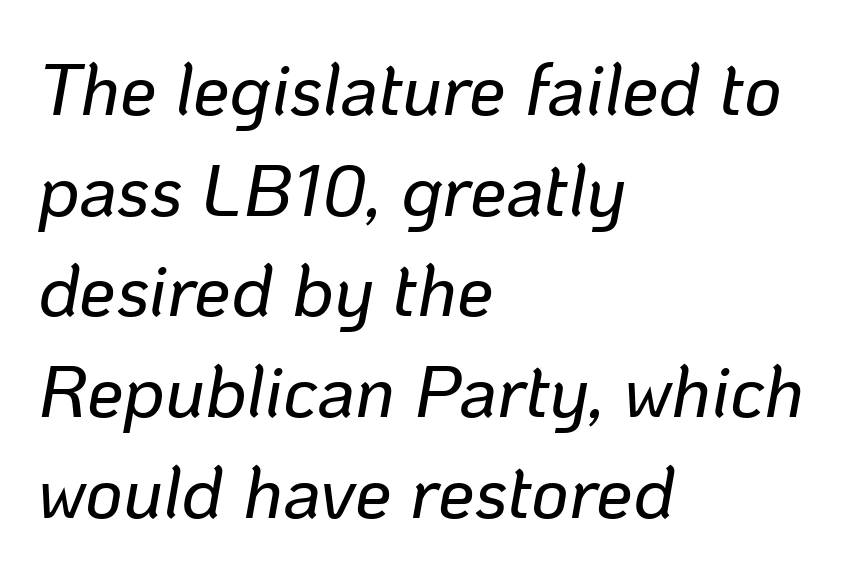
{"italic": "yes", "lean": "right", "slant_degrees": 10, "width": "normal", "stroke_contrast": "low", "x_height": "medium", "monospaced": "no", "underline": "no", "align": "left", "line_spacing": "normal", "line_spacing_ratio": 1.38, "letter_spacing": "normal", "letter_spacing_em": 0.0, "glyph_px": 73}
